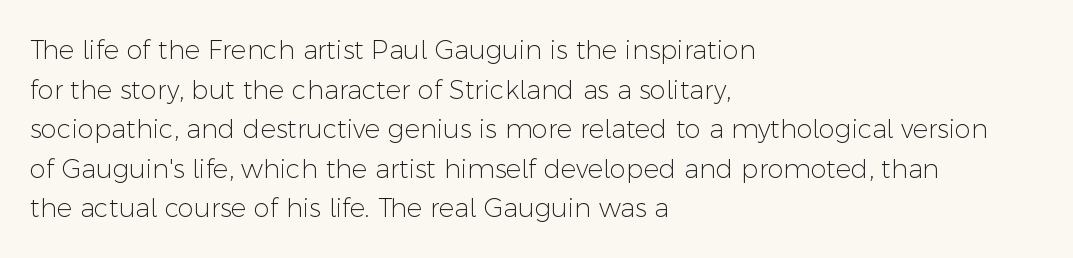
{"italic": "no", "bold": "no", "underline": "no", "align": "left", "line_spacing": "normal", "line_spacing_ratio": 1.52, "letter_spacing": "normal", "letter_spacing_em": 0.0, "glyph_px": 26}
